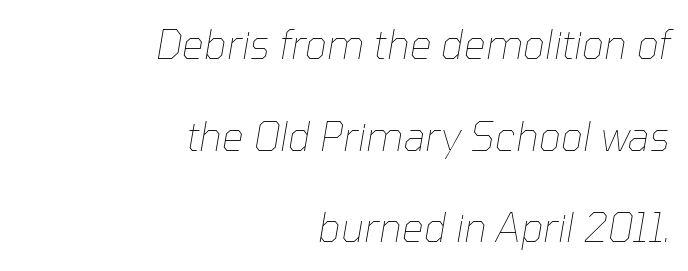
Q: Is the text bold? A: No.
Q: Is the text italic (slanted)? A: Yes, it leans right by about 10 degrees.
Q: Is the text underlined? A: No.
Q: How is the paragraph aligned? A: Right-aligned.
Q: Is the spacing between letters normal or unusually wide? A: Normal.
Q: Is the spacing between lines tight, normal or loose? A: Loose.
Q: Width (condensed, normal, or wide)? A: Normal.
Q: Stroke contrast? A: Low.
Q: x-height? A: Medium.
Q: Monospaced? A: No.
